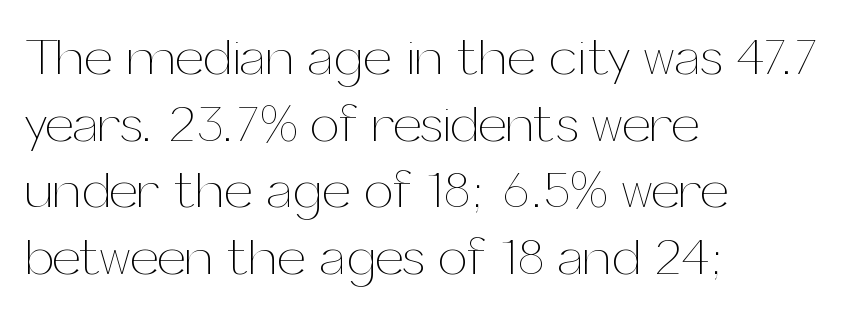
This block has exactly the height ordinary leading produces. Rule under the text: the space is simply empty. The face used here is proportionally spaced, like ordinary book or web type. A typesetter would call this zero additional tracking. Each line starts at the same left margin while the right side varies. Nope, not italic — everything's standing straight.
